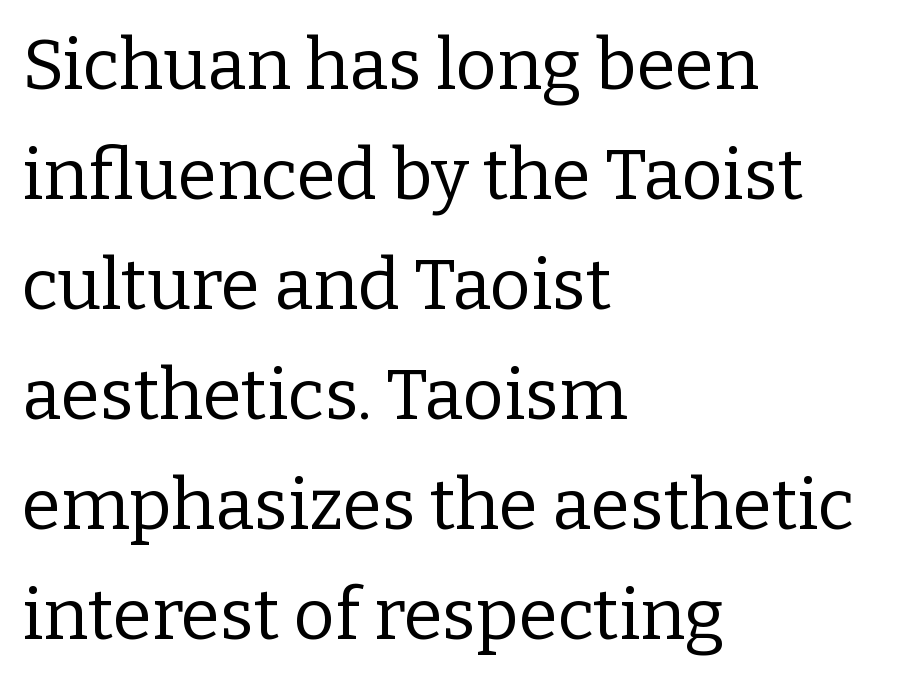
The image shows 71 px regular-weight serif type, upright; set left-aligned, normal line spacing (1.55x), normal letter spacing, not underlined; low stroke contrast and a medium x-height.
